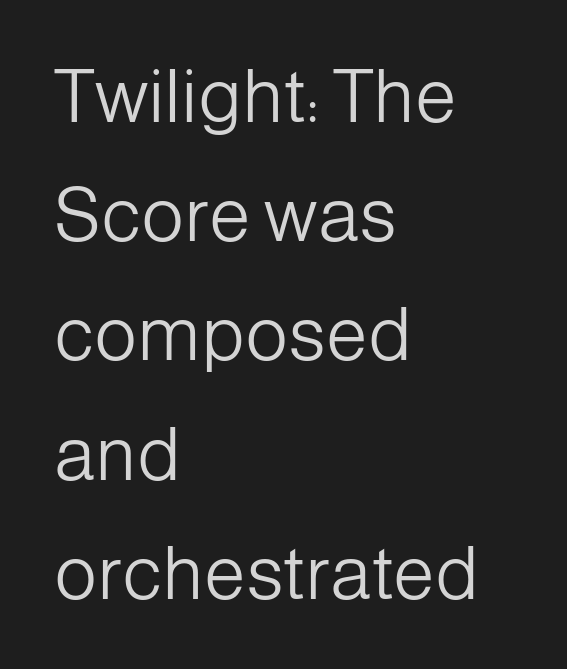
One glance says typical: line gaps are just what's usual. Students, note that the glyphs here touch the page at normal intervals. Are there feet on the stems? There aren't — it's a sans. Unmarked baselines from the first word to the last. The cut favours lightness, reaching ordinary text weight at its darkest.
